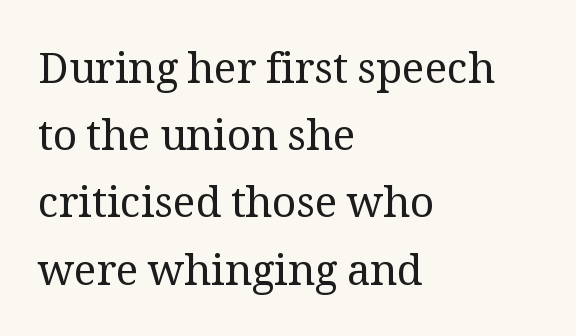
You could not count columns in this text — the font is proportionally spaced. Each stroke keeps to a modest, everyday thickness or less. Each line starts at the same left margin while the right side varies. Ordinary non-slanted type is in use. The passage shown is not underscored anywhere. A typesetter would label this face a serif.
